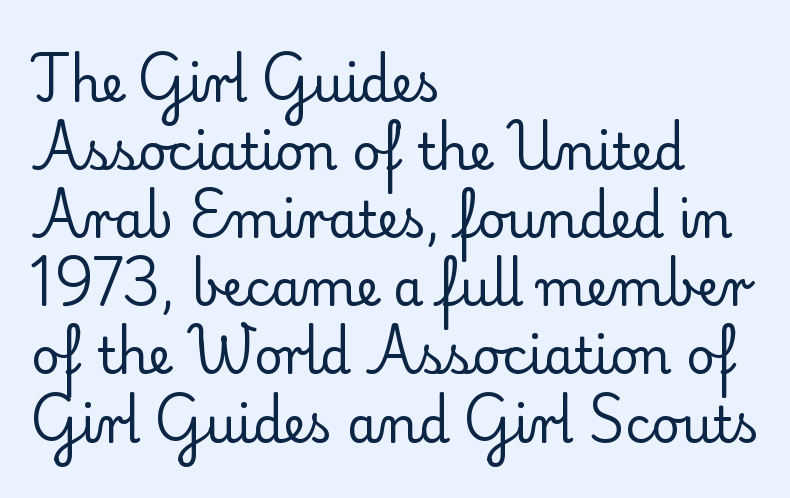
Serif or sans? Serif — the stroke terminals have little feet. These lines were composed using upright roman letters. Each letter keeps its own natural width here, so spacing adapts to shape. Beneath every word, the page is bare.
